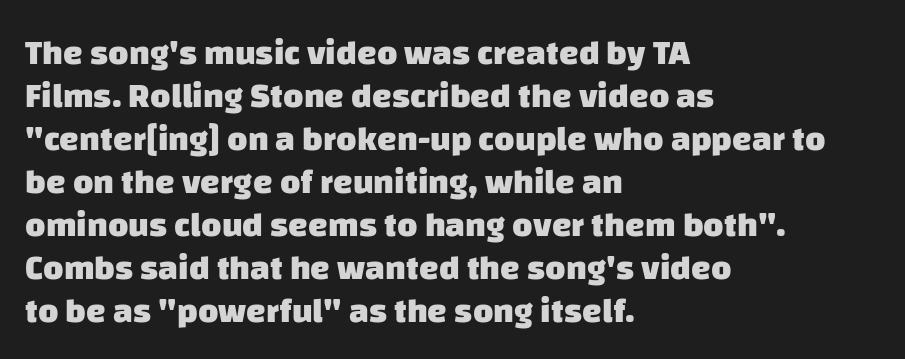
The image shows 35 px heavy sans-serif type; set left-aligned, line spacing 1.23x, normal letter spacing, not underlined; low stroke contrast and a large x-height.
